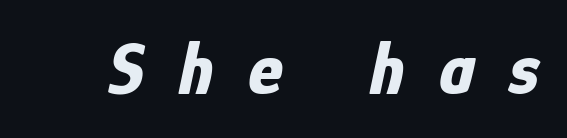
Observe the wide spacing: letters keep a clear distance from each other. There's an unmistakable incline to the writing here. Looks like regular typesetting: each glyph gets only the width it needs. Is the type bold? Yes — the strokes are clearly thick and heavy.
